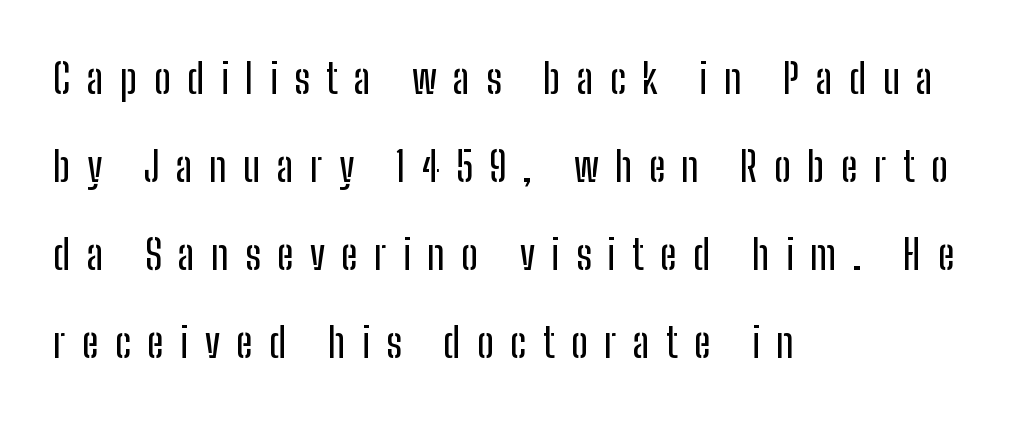
Q: Is the text italic (slanted)? A: No, it is upright.
Q: Is the typeface a serif or a sans-serif typeface? A: Sans-serif.
Q: Is the text underlined? A: No.
Q: How is the paragraph aligned? A: Left-aligned.
Q: Is the spacing between letters normal or unusually wide? A: Unusually wide.
Q: Is the spacing between lines tight, normal or loose? A: Loose.
Q: Width (condensed, normal, or wide)? A: Condensed.
Q: Stroke contrast? A: Low.
Q: x-height? A: Medium.
Q: Monospaced? A: No.
